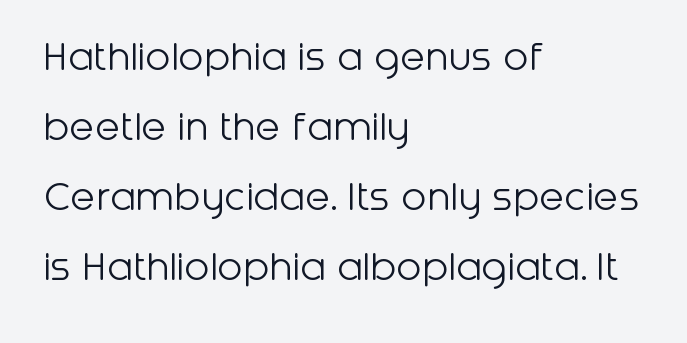
{"serif": "no", "italic": "no", "bold": "no", "weight": "light", "width": "normal", "stroke_contrast": "low", "x_height": "medium", "monospaced": "no", "underline": "no", "align": "left", "line_spacing": "normal", "line_spacing_ratio": 1.52, "letter_spacing": "normal", "letter_spacing_em": 0.0, "glyph_px": 46}
